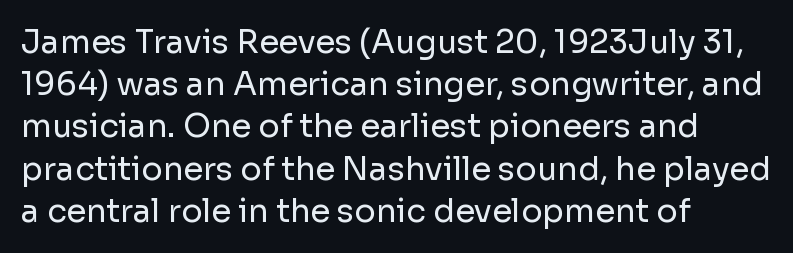
Looks like regular typesetting: each glyph gets only the width it needs. The compositor pushed each line to the left boundary. Nope, no serifs anywhere on these letters. This rendering features lettering with no underline.
